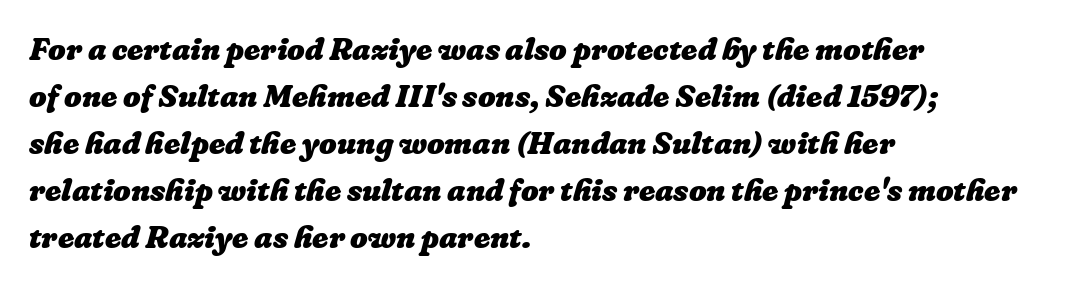
{"bold": "yes", "weight": "heavy", "width": "normal", "stroke_contrast": "low", "x_height": "medium", "monospaced": "no", "underline": "no", "align": "left", "line_spacing": "normal", "line_spacing_ratio": 1.52, "letter_spacing": "normal", "letter_spacing_em": 0.0, "glyph_px": 31}
